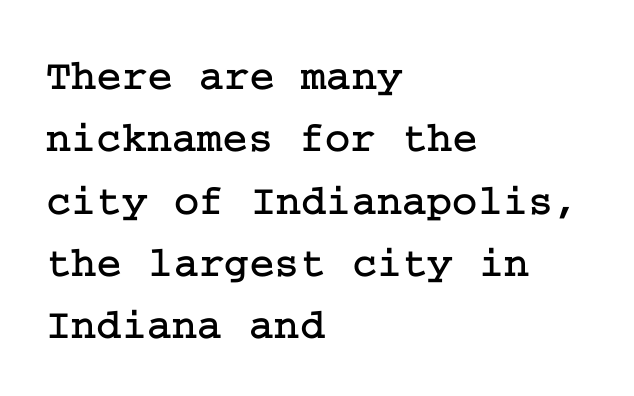
The image shows 43 px serif type, upright; set left-aligned, normal line spacing (1.45x), normal letter spacing, not underlined; low stroke contrast and a medium x-height.
